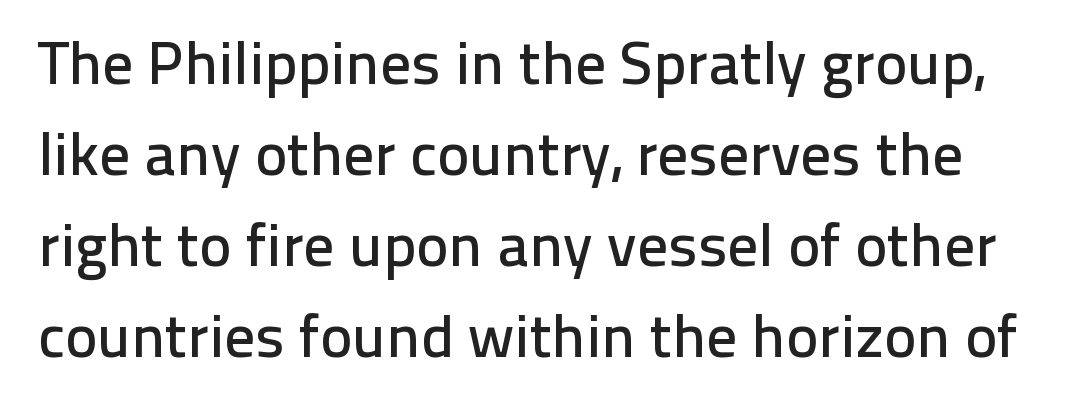
This block has exactly the height ordinary leading produces. The string is rendered with underlining switched off. Short note: letters normally spaced. The letters advance in unequal steps, a hallmark of proportional type. Regarding serifs, this sample does without them. Does the lettering tilt? It doesn't — this is upright.
